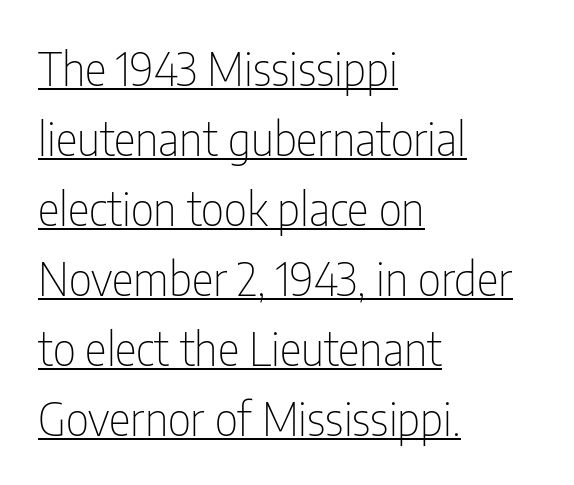
Q: Is the text bold? A: No.
Q: Is the text italic (slanted)? A: No, it is upright.
Q: Is the typeface a serif or a sans-serif typeface? A: Sans-serif.
Q: Is the text underlined? A: Yes.
Q: How is the paragraph aligned? A: Left-aligned.
Q: Is the spacing between letters normal or unusually wide? A: Normal.
Q: Is the spacing between lines tight, normal or loose? A: Normal.
Q: Width (condensed, normal, or wide)? A: Condensed.
Q: Stroke contrast? A: Low.
Q: x-height? A: Medium.
Q: Monospaced? A: No.
